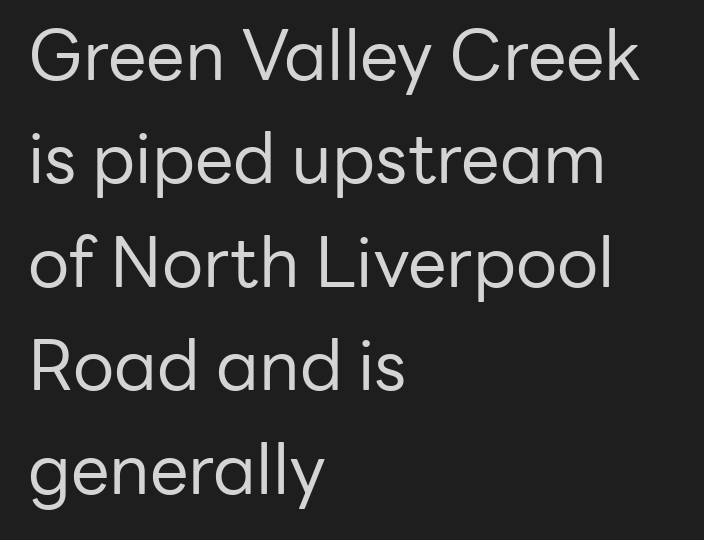
{"serif": "no", "italic": "no", "bold": "no", "weight": "regular", "width": "normal", "stroke_contrast": "low", "x_height": "medium", "monospaced": "no", "underline": "no", "align": "left", "line_spacing": "normal", "line_spacing_ratio": 1.5, "letter_spacing": "normal", "letter_spacing_em": 0.0, "glyph_px": 69}
